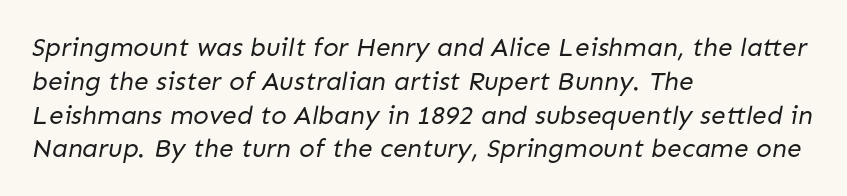
Q: Is the text bold? A: No.
Q: Is the text underlined? A: No.
Q: How is the paragraph aligned? A: Left-aligned.
Q: Is the spacing between letters normal or unusually wide? A: Normal.
Q: Is the spacing between lines tight, normal or loose? A: Normal.
